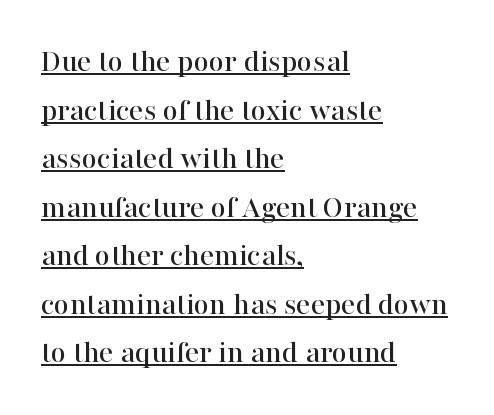
The letters sit at their default tracking, neither squeezed nor spread. Every stem runs plumb, perpendicular to the baseline. Serifs: yes, visible at the terminals of the letterforms. The words here are underlined. Think of a printed novel: that variable character pitch is what you see here.
